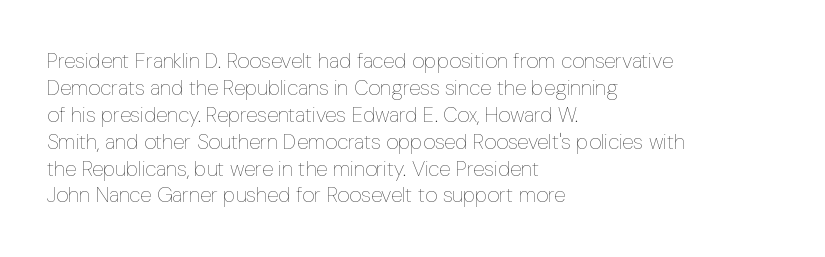
Q: Is the text bold? A: No.
Q: Is the text italic (slanted)? A: No, it is upright.
Q: Is the text underlined? A: No.
Q: How is the paragraph aligned? A: Left-aligned.
Q: Is the spacing between letters normal or unusually wide? A: Normal.
Q: Is the spacing between lines tight, normal or loose? A: Normal.
